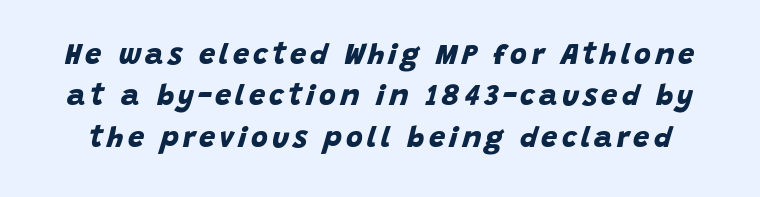
{"serif": "no", "bold": "yes", "weight": "bold", "width": "normal", "stroke_contrast": "low", "x_height": "large", "monospaced": "no", "underline": "no", "line_spacing": "normal", "line_spacing_ratio": 1.43, "glyph_px": 29}
